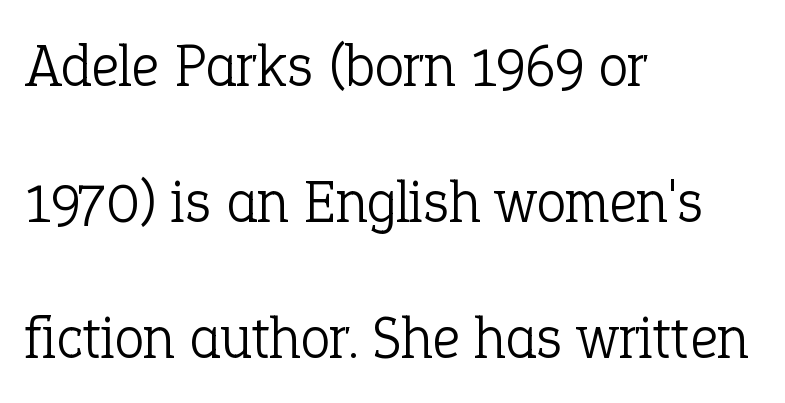
{"serif": "yes", "italic": "no", "bold": "no", "weight": "light", "width": "normal", "stroke_contrast": "low", "x_height": "medium", "monospaced": "no", "underline": "no", "align": "left", "line_spacing": "loose", "line_spacing_ratio": 2.27, "letter_spacing": "normal", "letter_spacing_em": 0.0, "glyph_px": 60}
